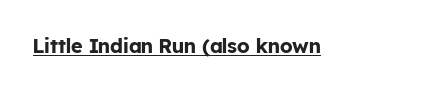
Q: Is the text bold? A: Yes.
Q: Is the text italic (slanted)? A: No, it is upright.
Q: Is the text underlined? A: Yes.
Q: Is the spacing between letters normal or unusually wide? A: Normal.
